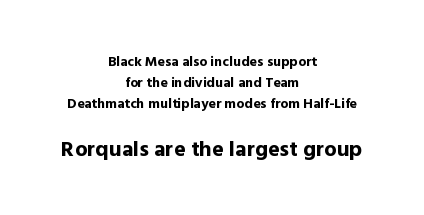
Q: Is the text bold? A: Yes.
Q: Is the text italic (slanted)? A: No, it is upright.
Q: Is the text underlined? A: No.
Q: How is the paragraph aligned? A: Centered.
Q: Is the spacing between letters normal or unusually wide? A: Normal.
Q: Is the spacing between lines tight, normal or loose? A: Normal.
Q: Which block of text is set in a larger size, the first (top) or the second (bottom)? A: The second (bottom) one.
